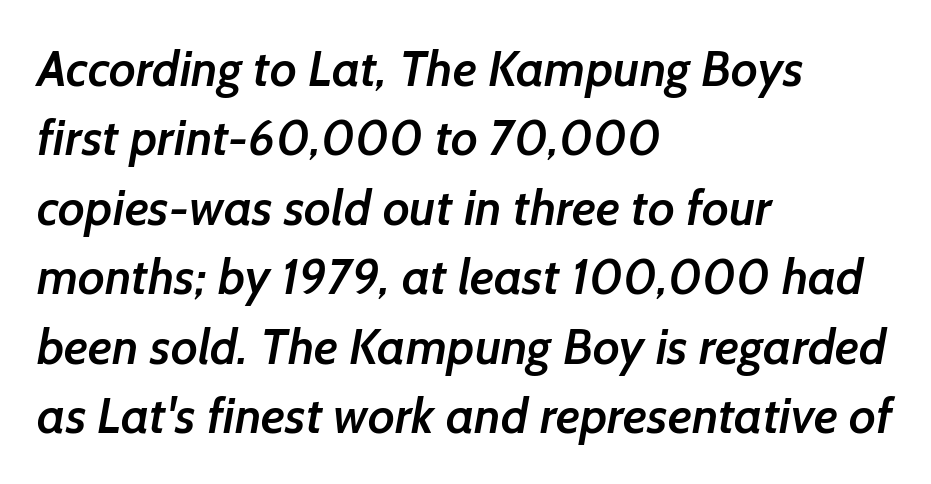
Nothing sits at the stroke ends, so this counts as sans-serif. Proportional: the letters do not fall into vertical columns. One-word summary of the alignment: left. These lines keep a tight, regular rhythm from letter to letter.
